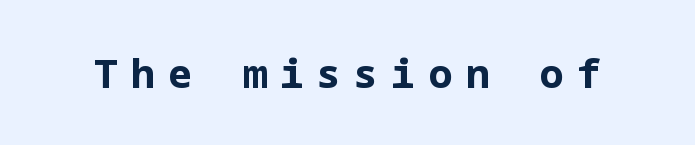
The image shows 40 px bold sans-serif type, upright; set unusually wide letter spacing (+0.33 em), not underlined; low stroke contrast and a medium x-height.
